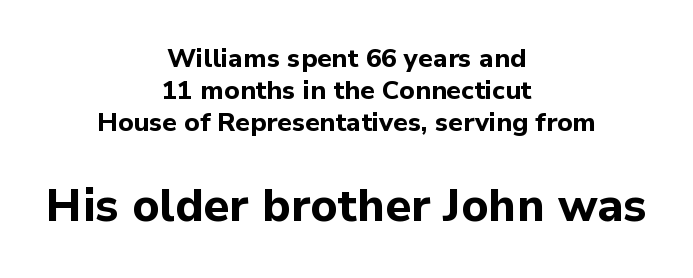
Q: Is the text bold? A: Yes.
Q: Is the text italic (slanted)? A: No, it is upright.
Q: Is the typeface a serif or a sans-serif typeface? A: Sans-serif.
Q: Is the text underlined? A: No.
Q: How is the paragraph aligned? A: Centered.
Q: Is the spacing between letters normal or unusually wide? A: Normal.
Q: Which block of text is set in a larger size, the first (top) or the second (bottom)? A: The second (bottom) one.
Q: Width (condensed, normal, or wide)? A: Normal.
Q: Stroke contrast? A: Low.
Q: x-height? A: Medium.
Q: Monospaced? A: No.
